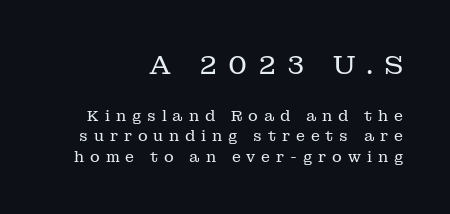
The designer gave the opening block more size than the closing block. Plain, unruled lines of type. All the whitespace from short lines collects on the left. Glyph-to-glyph distance is far greater than everyday printed text. Posture: straight, roman, zero tilt.
